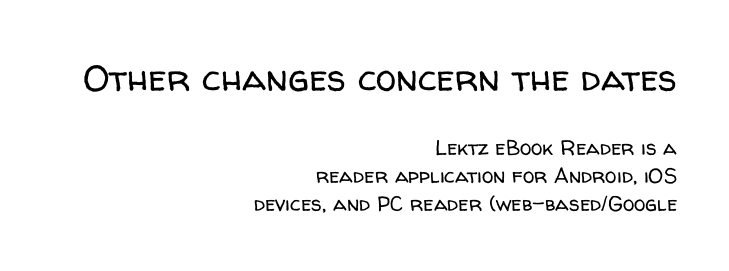
Q: Is the text bold? A: No.
Q: Is the text italic (slanted)? A: No, it is upright.
Q: Is the typeface a serif or a sans-serif typeface? A: Sans-serif.
Q: Is the text underlined? A: No.
Q: How is the paragraph aligned? A: Right-aligned.
Q: Is the spacing between letters normal or unusually wide? A: Normal.
Q: Is the spacing between lines tight, normal or loose? A: Normal.
Q: Which block of text is set in a larger size, the first (top) or the second (bottom)? A: The first (top) one.
Q: Width (condensed, normal, or wide)? A: Normal.
Q: Stroke contrast? A: Low.
Q: x-height? A: Medium.
Q: Monospaced? A: No.
